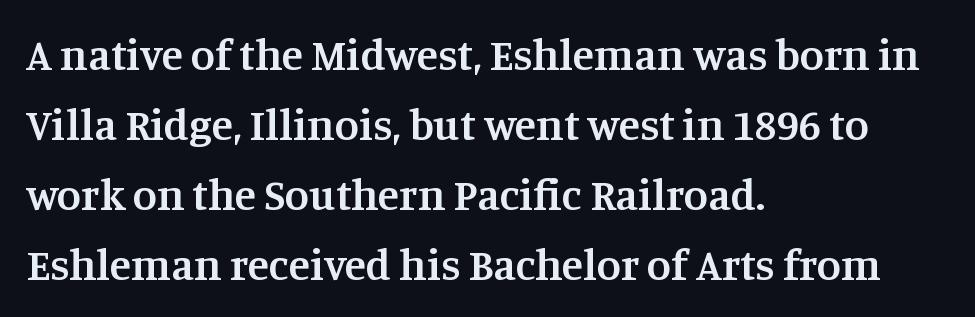
Q: Is the text bold? A: Semi-bold.
Q: Is the text italic (slanted)? A: No, it is upright.
Q: Is the typeface a serif or a sans-serif typeface? A: Serif.
Q: Is the text underlined? A: No.
Q: How is the paragraph aligned? A: Left-aligned.
Q: Is the spacing between letters normal or unusually wide? A: Normal.
Q: Is the spacing between lines tight, normal or loose? A: Normal.
Q: Width (condensed, normal, or wide)? A: Normal.
Q: Stroke contrast? A: Medium.
Q: x-height? A: Large.
Q: Monospaced? A: No.
